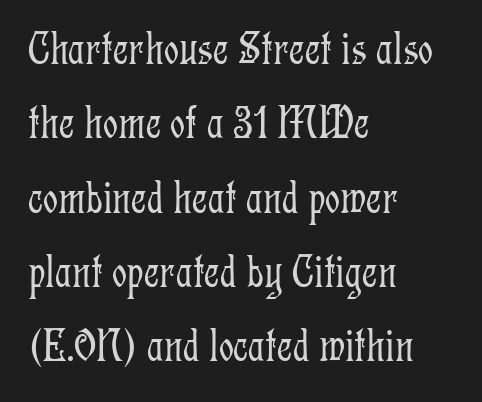
{"serif": "yes", "italic": "no", "bold": "no", "weight": "light", "width": "condensed", "stroke_contrast": "low", "x_height": "medium", "monospaced": "no", "underline": "no", "align": "left", "line_spacing": "normal", "line_spacing_ratio": 1.58, "letter_spacing": "normal", "letter_spacing_em": 0.0, "glyph_px": 47}
